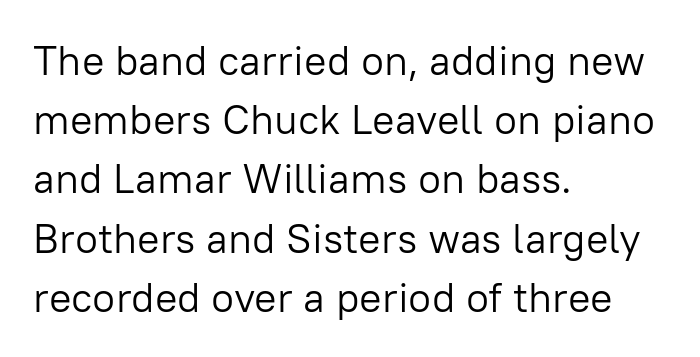
The image shows 42 px light sans-serif type, upright; set left-aligned, normal line spacing (1.41x), normal letter spacing, not underlined; low stroke contrast and a medium x-height.
